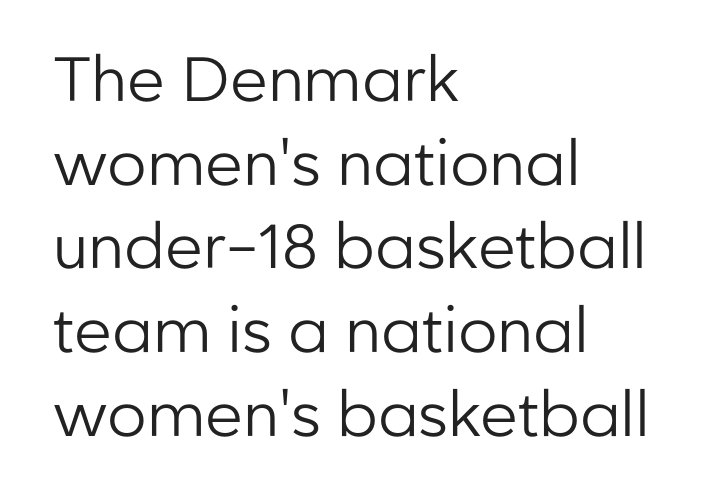
{"serif": "no", "italic": "no", "bold": "no", "weight": "regular", "width": "normal", "stroke_contrast": "low", "x_height": "medium", "monospaced": "no", "underline": "no", "align": "left", "line_spacing": "normal", "line_spacing_ratio": 1.35, "letter_spacing": "normal", "letter_spacing_em": 0.0, "glyph_px": 62}
